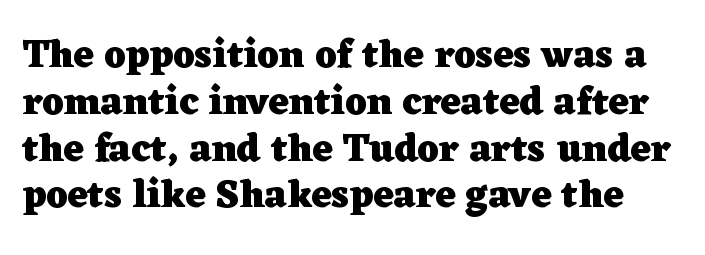
{"serif": "yes", "italic": "no", "bold": "yes", "weight": "heavy", "width": "wide", "stroke_contrast": "low", "x_height": "medium", "monospaced": "no", "underline": "no", "line_spacing_ratio": 1.2, "letter_spacing": "normal", "letter_spacing_em": 0.0, "glyph_px": 39}
